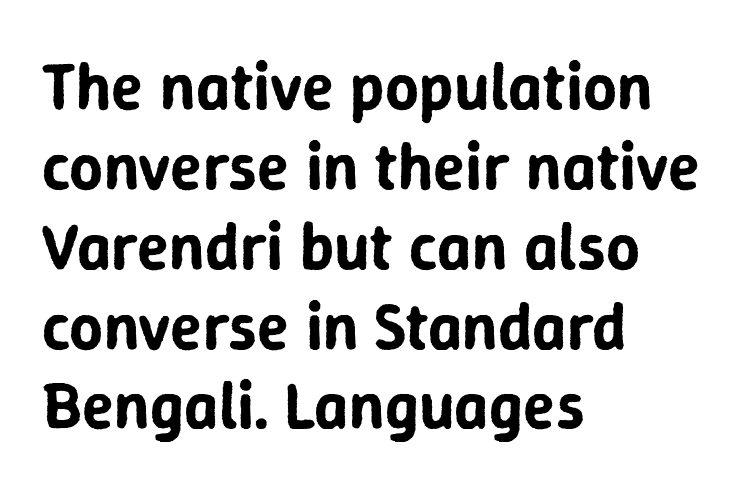
{"serif": "no", "italic": "no", "width": "normal", "stroke_contrast": "low", "x_height": "medium", "monospaced": "no", "underline": "no", "align": "left", "line_spacing_ratio": 1.21, "letter_spacing": "normal", "letter_spacing_em": 0.0, "glyph_px": 66}
